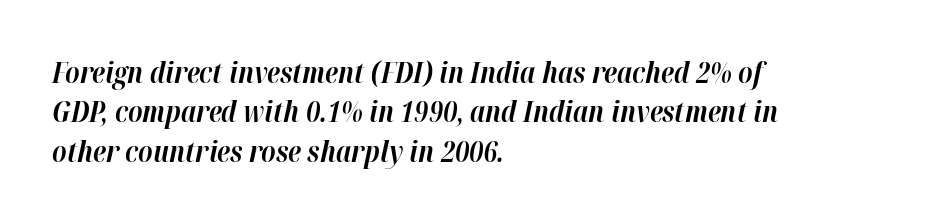
There's an unmistakable incline to the writing here. Heavy-handed strokes throughout: this text is bold. Each letter keeps its own natural width here, so spacing adapts to shape. No word sits above an underline. Vertically, the passage feels balanced, rows spaced as you'd expect.
